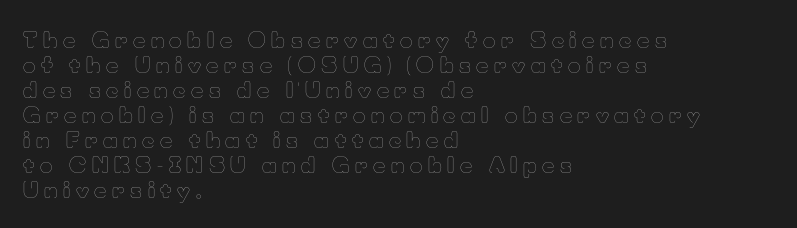
Q: Is the text bold? A: No.
Q: Is the text italic (slanted)? A: No, it is upright.
Q: Is the text underlined? A: No.
Q: How is the paragraph aligned? A: Left-aligned.
Q: Is the spacing between letters normal or unusually wide? A: Unusually wide.
